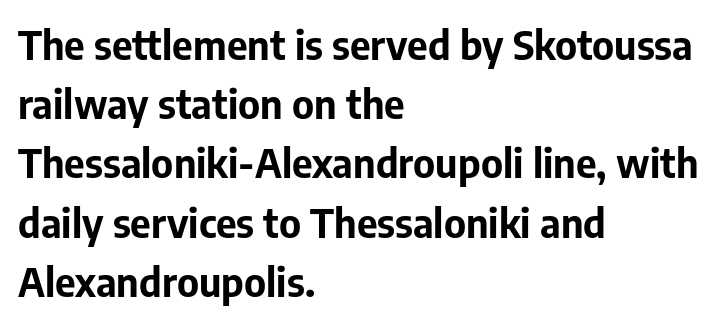
Spacing verdict: proportional, widths tailored to each character. Whoever set this chose a conventional vertical rhythm. Posture: vertical. Characters follow at the spacing the type designer built in. The space directly below the letters is spotless. If you drew a ruler down the left edge, every line would touch it.
